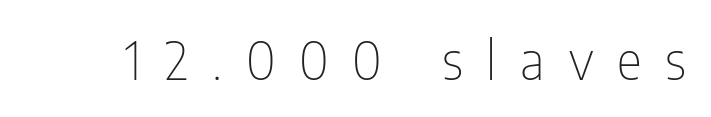
{"serif": "no", "italic": "no", "bold": "no", "weight": "thin", "width": "condensed", "stroke_contrast": "low", "x_height": "medium", "monospaced": "no", "underline": "no", "letter_spacing": "wide", "letter_spacing_em": 0.45, "glyph_px": 53}
